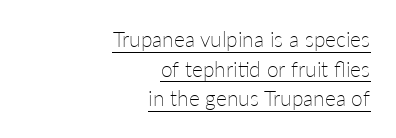
The image shows 21 px text type, upright; set right-aligned, normal line spacing (1.41x), normal letter spacing, underlined.
